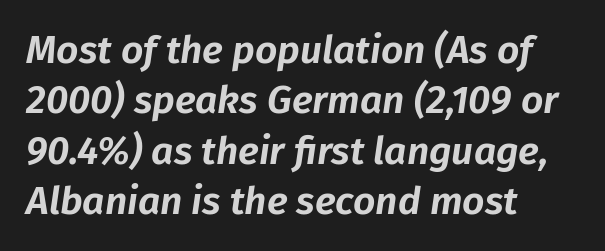
Q: Is the text italic (slanted)? A: Yes, it leans right by about 8 degrees.
Q: Is the text underlined? A: No.
Q: How is the paragraph aligned? A: Left-aligned.
Q: Is the spacing between letters normal or unusually wide? A: Normal.
Q: Is the spacing between lines tight, normal or loose? A: Normal.
Q: Width (condensed, normal, or wide)? A: Normal.
Q: Stroke contrast? A: Low.
Q: x-height? A: Medium.
Q: Monospaced? A: No.
